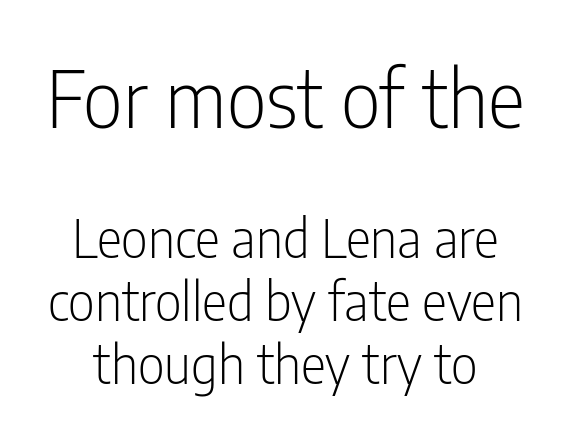
Q: Is the text bold? A: No.
Q: Is the text italic (slanted)? A: No, it is upright.
Q: Is the typeface a serif or a sans-serif typeface? A: Sans-serif.
Q: Is the text underlined? A: No.
Q: How is the paragraph aligned? A: Centered.
Q: Is the spacing between letters normal or unusually wide? A: Normal.
Q: Which block of text is set in a larger size, the first (top) or the second (bottom)? A: The first (top) one.
Q: Width (condensed, normal, or wide)? A: Condensed.
Q: Stroke contrast? A: Low.
Q: x-height? A: Medium.
Q: Monospaced? A: No.
